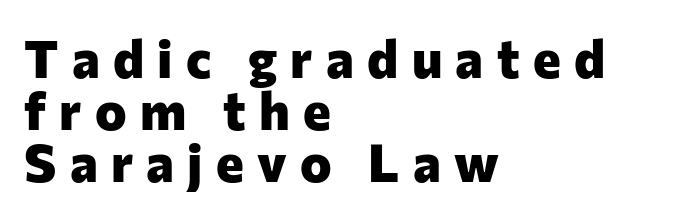
Q: Is the text bold? A: Yes.
Q: Is the text italic (slanted)? A: No, it is upright.
Q: Is the typeface a serif or a sans-serif typeface? A: Sans-serif.
Q: Is the text underlined? A: No.
Q: How is the paragraph aligned? A: Left-aligned.
Q: Is the spacing between letters normal or unusually wide? A: Unusually wide.
Q: Is the spacing between lines tight, normal or loose? A: Tight.
Q: Width (condensed, normal, or wide)? A: Normal.
Q: Stroke contrast? A: Low.
Q: x-height? A: Medium.
Q: Monospaced? A: No.
